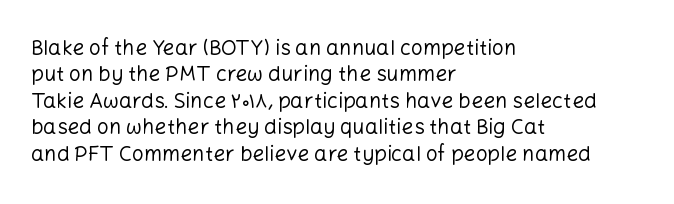
The image shows 21 px text type, upright; set left-aligned, normal line spacing (1.26x), normal letter spacing, not underlined.
